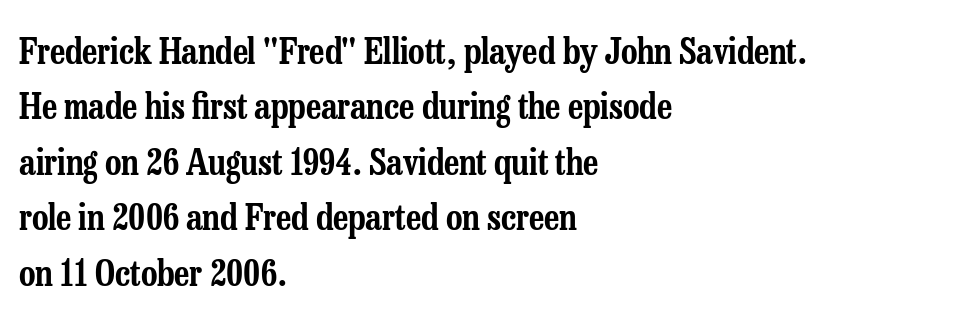
The image shows 36 px condensed serif type, upright; set left-aligned, normal line spacing (1.54x), normal letter spacing, not underlined; low stroke contrast and a medium x-height.
